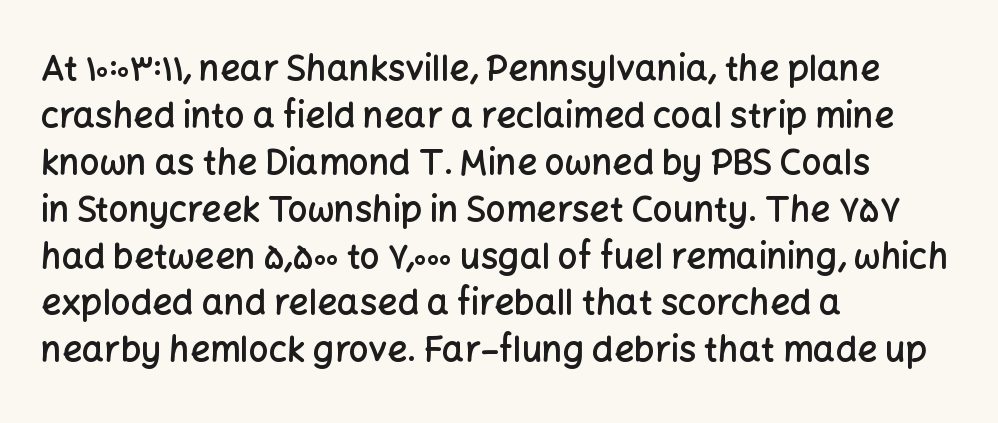
In CSS terms this would be text-align: left. Vertical spacing — default. Check under the words: just untouched page. The font family rendered here belongs to the sans-serif group.
